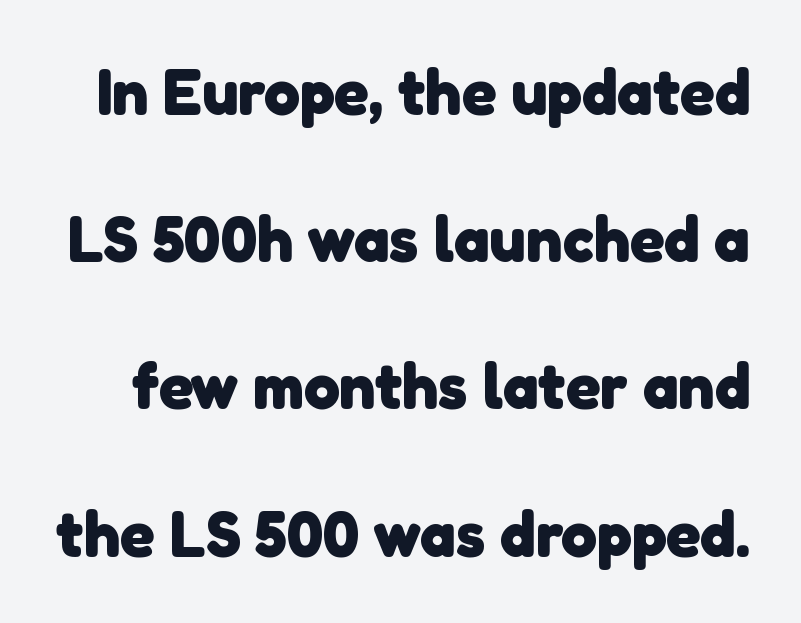
The image shows 64 px heavy sans-serif type; set loose line spacing (2.3x), normal letter spacing, not underlined; low stroke contrast and a medium x-height.
